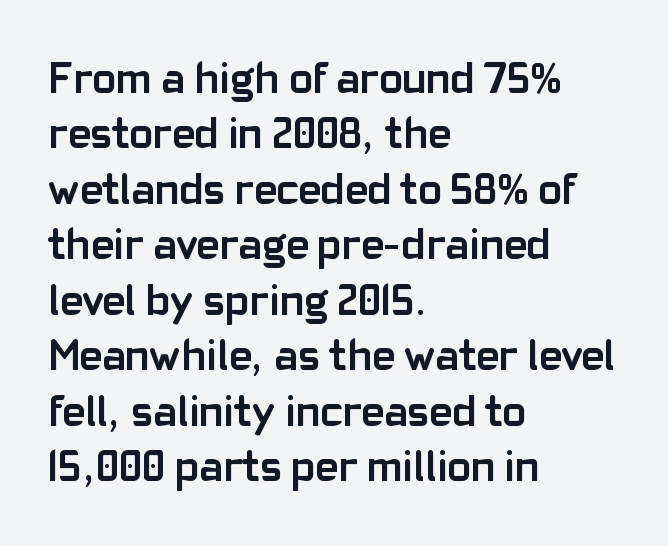
The image shows 44 px semibold sans-serif type, upright; set left-aligned, normal line spacing (1.26x), normal letter spacing, not underlined; low stroke contrast and a medium x-height.
